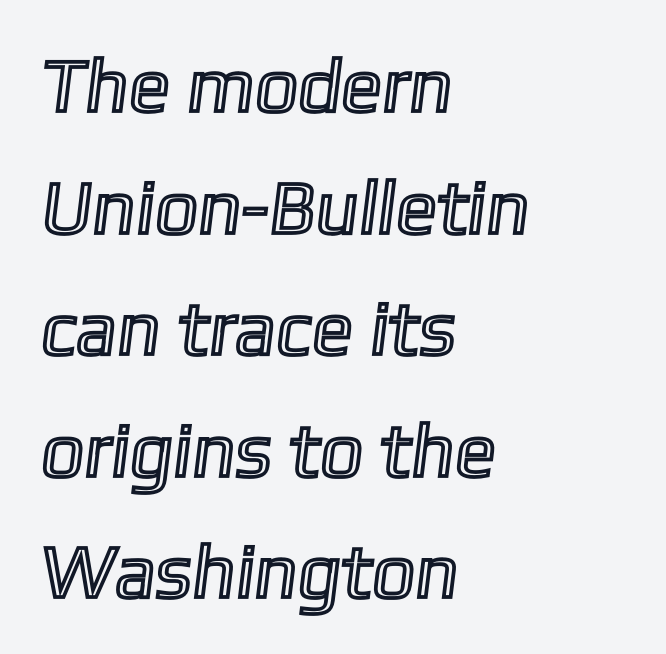
Here the designer chose a conventional face with non-uniform glyph widths. The rendering uses a moderate line-height, typical for paragraphs. Words appear dense and cohesive because spacing is normal. A classic flush-left, rag-right setting is used for this passage.
